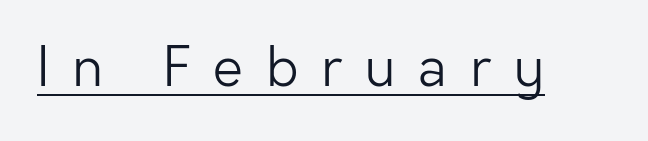
The image shows 54 px light sans-serif type, upright; set unusually wide letter spacing (+0.42 em), underlined; low stroke contrast and a medium x-height.
